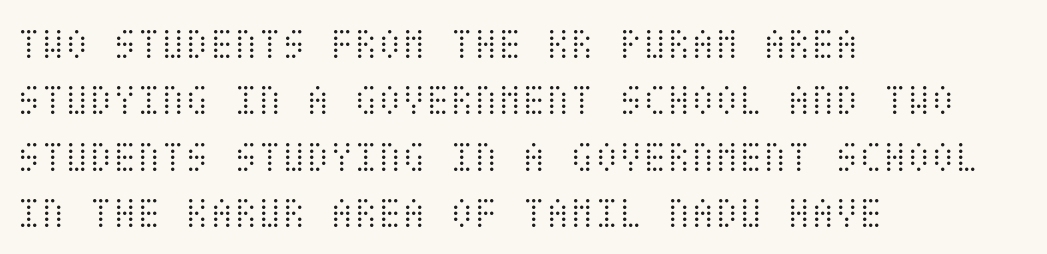
The image shows 44 px light, condensed type, upright; set left-aligned, normal line spacing (1.28x), normal letter spacing, not underlined; medium stroke contrast and a large x-height.
